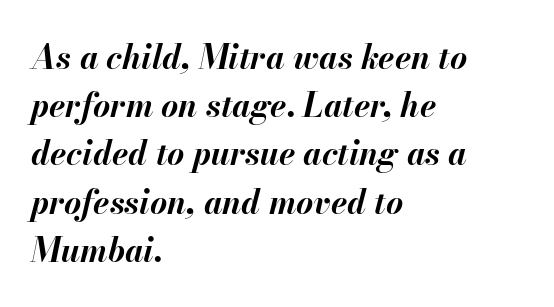
This rendering features lettering with no underline. These lines carry a lot of weight — the face is fully bold. In terms of letterspacing, this is plain default setting. Interline gaps are of average width in this sample. Yep, that's italic — everything's leaning.
